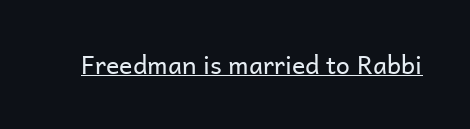
The image shows 25 px text type, upright; set normal letter spacing, underlined.
